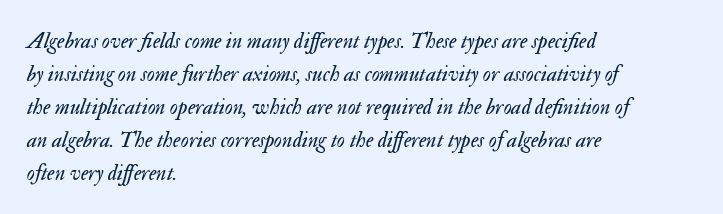
The image shows 22 px text type, italic (leaning right); set left-aligned, normal line spacing (1.5x), normal letter spacing, not underlined.
